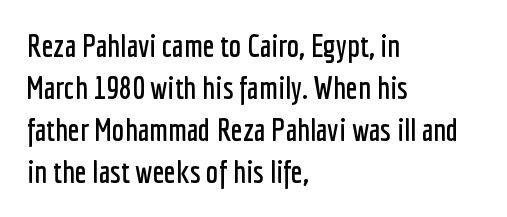
The image shows 31 px condensed sans-serif type, upright; set left-aligned, normal line spacing (1.35x), normal letter spacing, not underlined; low stroke contrast and a medium x-height.
